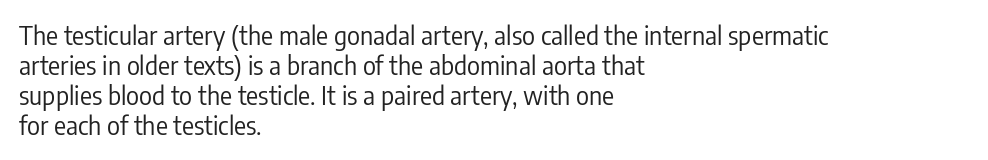
{"italic": "no", "bold": "no", "underline": "no", "align": "left", "line_spacing_ratio": 1.2, "letter_spacing": "normal", "letter_spacing_em": 0.0, "glyph_px": 25}
